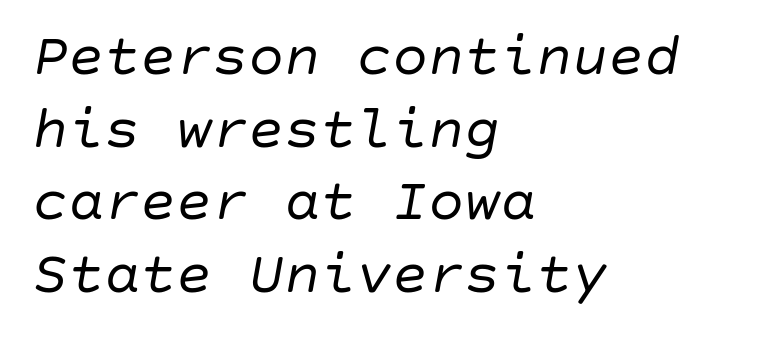
Q: Is the text bold? A: No.
Q: Is the text italic (slanted)? A: Yes, it leans right by about 10 degrees.
Q: Is the text underlined? A: No.
Q: How is the paragraph aligned? A: Left-aligned.
Q: Is the spacing between letters normal or unusually wide? A: Normal.
Q: Width (condensed, normal, or wide)? A: Normal.
Q: Stroke contrast? A: Low.
Q: x-height? A: Large.
